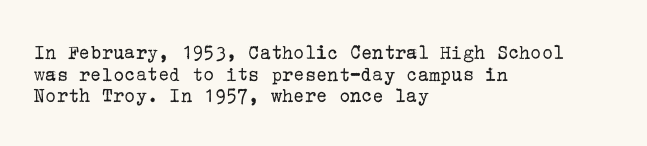
{"italic": "no", "bold": "no", "underline": "no", "align": "left", "line_spacing": "tight", "line_spacing_ratio": 1.03, "letter_spacing": "normal", "letter_spacing_em": 0.0, "glyph_px": 21}
